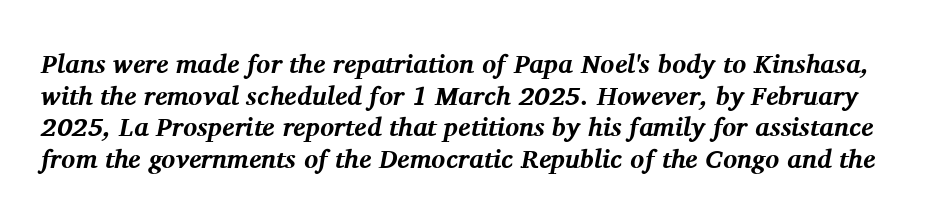
Here the glyphs are tracked normally, forming tight word shapes. Rule under the text: the space is simply empty. Every letter is thick-stroked: bold, no question. Notice how the stems are inclined rather than vertical — that's the hallmark of italics.
